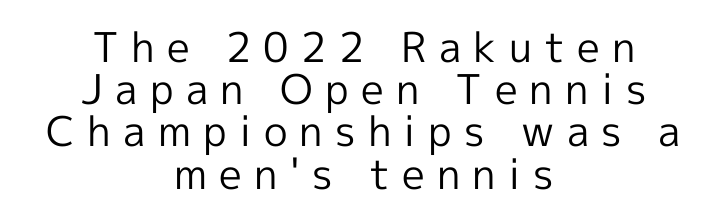
The image shows 41 px regular-weight sans-serif type, upright; set centered, tight line spacing (1.03x), unusually wide letter spacing (+0.3 em), not underlined; a medium x-height.
